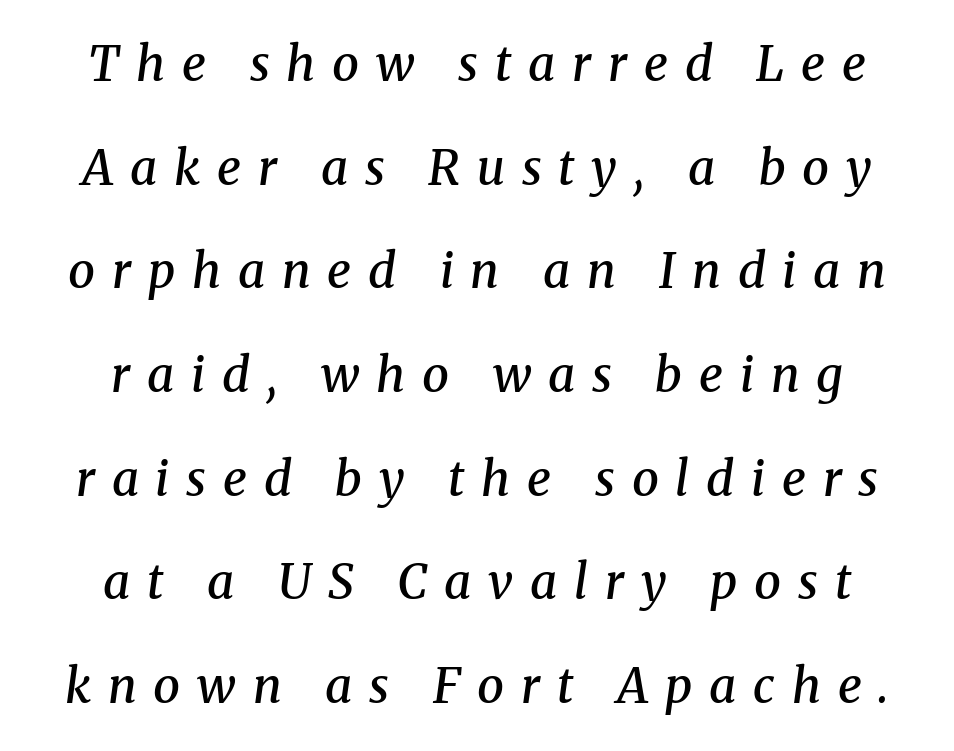
The image shows 48 px semibold serif type, italic (leaning right); set centered, loose line spacing (2.16x), unusually wide letter spacing (+0.35 em), not underlined; medium stroke contrast and a medium x-height.
